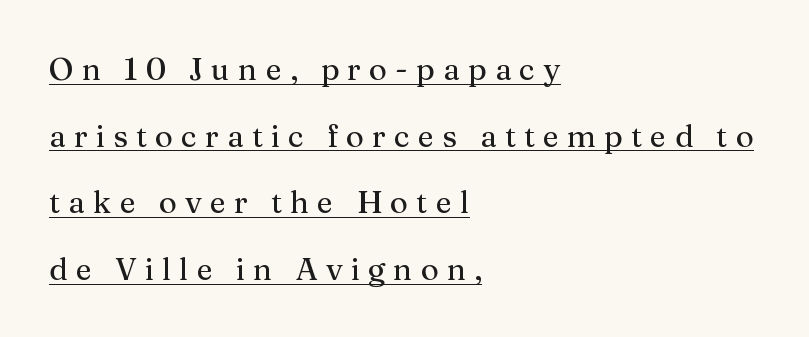
The image shows 31 px serif type, upright; set left-aligned, loose line spacing (2.15x), unusually wide letter spacing (+0.26 em), underlined; medium stroke contrast and a medium x-height.
